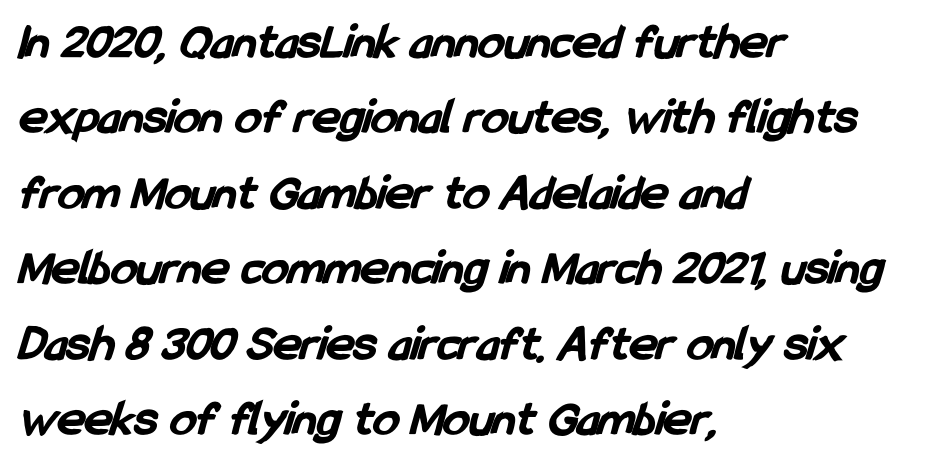
Inter-character spacing is left at the font's built-in metrics. Think of a printed novel: that variable character pitch is what you see here. The typesetting leans heavy: a genuine bold. Serifs: no, the terminals of the letterforms are clean. Is there much room between lines? A standard amount, neither cramped nor airy. A student would call this left alignment; a typographer would say flush left, rag right.
